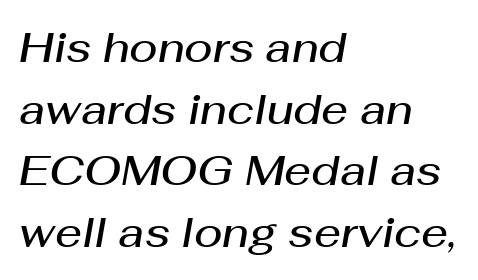
Slightly chunky letters — semibold, I'd say, not full bold. The glyphs are unaccompanied by any horizontal stroke below them. Whoever set this chose a conventional vertical rhythm. The letterforms sit shoulder to shoulder at normal distance. The passage is arranged the way most books set body copy — flush left.
